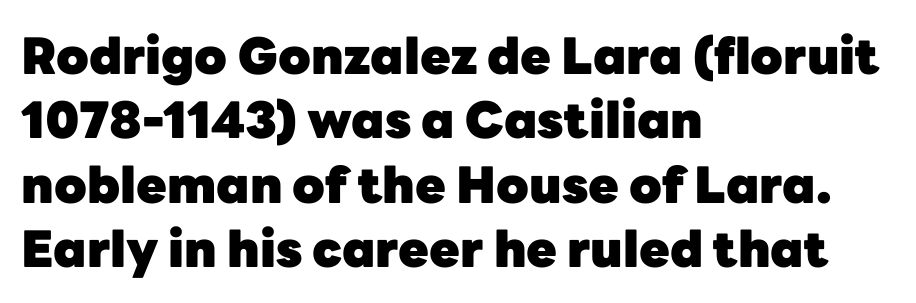
Q: Is the text bold? A: Yes.
Q: Is the text italic (slanted)? A: No, it is upright.
Q: Is the typeface a serif or a sans-serif typeface? A: Sans-serif.
Q: Is the text underlined? A: No.
Q: How is the paragraph aligned? A: Left-aligned.
Q: Is the spacing between letters normal or unusually wide? A: Normal.
Q: Is the spacing between lines tight, normal or loose? A: Normal.
Q: Width (condensed, normal, or wide)? A: Normal.
Q: Stroke contrast? A: Low.
Q: x-height? A: Medium.
Q: Monospaced? A: No.
